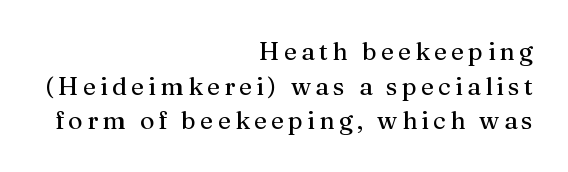
The image shows 25 px text type, upright; set right-aligned, normal line spacing (1.39x), not underlined.
